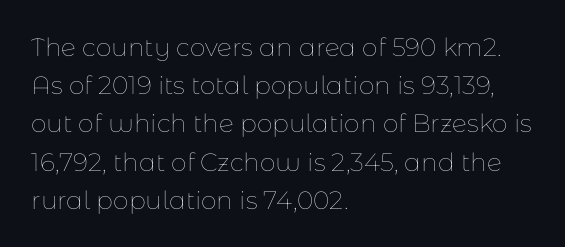
Q: Is the text bold? A: No.
Q: Is the text italic (slanted)? A: No, it is upright.
Q: Is the text underlined? A: No.
Q: How is the paragraph aligned? A: Left-aligned.
Q: Is the spacing between letters normal or unusually wide? A: Normal.
Q: Is the spacing between lines tight, normal or loose? A: Normal.
